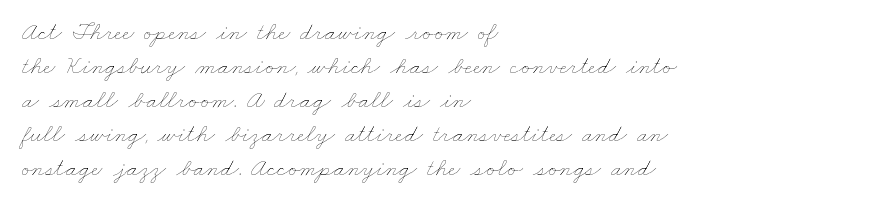
{"bold": "no", "underline": "no", "align": "left", "line_spacing": "normal", "line_spacing_ratio": 1.36, "letter_spacing": "normal", "letter_spacing_em": 0.0, "glyph_px": 25}
